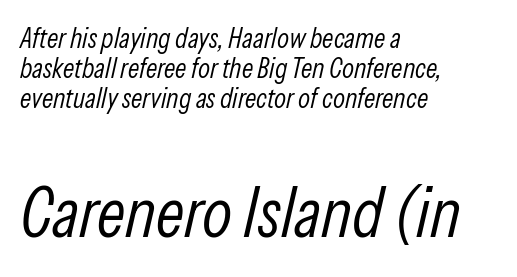
{"italic": "yes", "lean": "right", "slant_degrees": 13, "bold": "no", "weight": "light", "width": "condensed", "stroke_contrast": "low", "x_height": "medium", "monospaced": "no", "underline": "no", "align": "left", "line_spacing": "tight", "line_spacing_ratio": 1.08, "letter_spacing": "normal", "letter_spacing_em": 0.0, "larger_block": "second", "size_ratio": 2.5, "glyph_px": 70}
